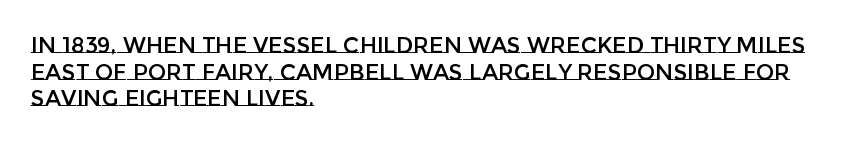
{"italic": "no", "underline": "no", "align": "left", "line_spacing_ratio": 1.21, "letter_spacing": "normal", "letter_spacing_em": 0.0, "glyph_px": 22}
